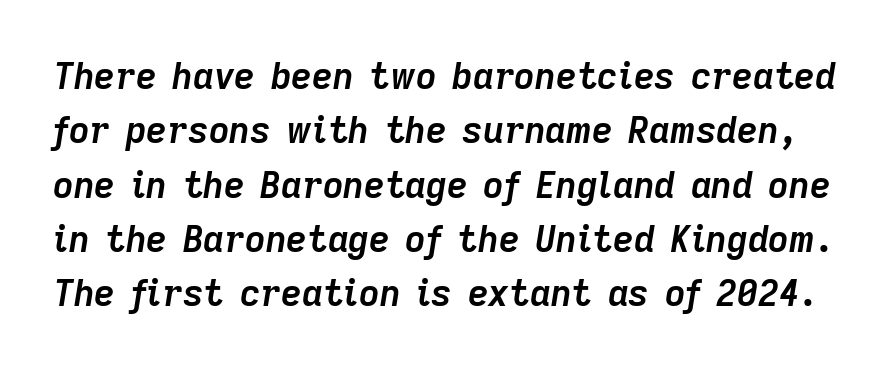
Q: Is the text bold? A: Yes.
Q: Is the text italic (slanted)? A: Yes, it leans right by about 9 degrees.
Q: Is the text underlined? A: No.
Q: Is the spacing between letters normal or unusually wide? A: Normal.
Q: Is the spacing between lines tight, normal or loose? A: Normal.
Q: Width (condensed, normal, or wide)? A: Normal.
Q: Stroke contrast? A: Low.
Q: x-height? A: Medium.
Q: Monospaced? A: No.
